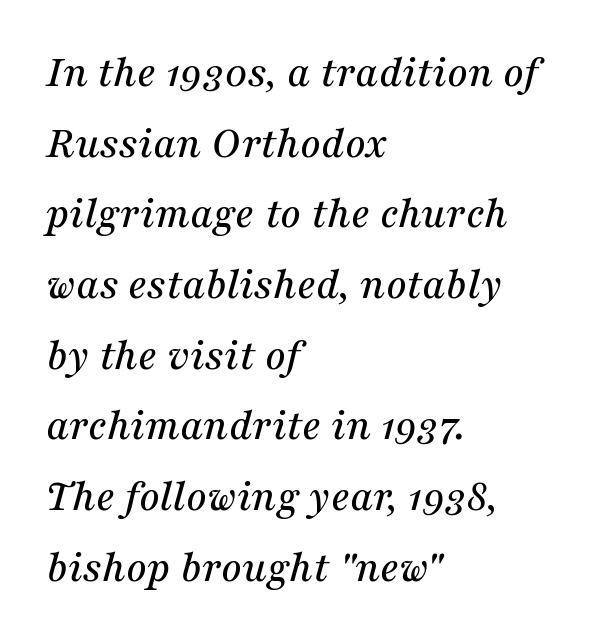
{"serif": "yes", "italic": "yes", "lean": "right", "slant_degrees": 16, "width": "normal", "stroke_contrast": "medium", "x_height": "medium", "monospaced": "no", "underline": "no", "align": "left", "line_spacing": "normal", "line_spacing_ratio": 1.57, "letter_spacing": "normal", "letter_spacing_em": 0.0, "glyph_px": 45}
